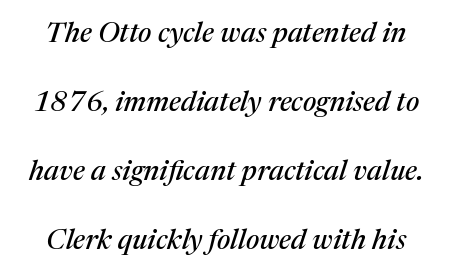
Q: Is the text italic (slanted)? A: Yes, it leans right by about 17 degrees.
Q: Is the typeface a serif or a sans-serif typeface? A: Serif.
Q: Is the text underlined? A: No.
Q: Is the spacing between letters normal or unusually wide? A: Normal.
Q: Is the spacing between lines tight, normal or loose? A: Loose.
Q: Width (condensed, normal, or wide)? A: Normal.
Q: Stroke contrast? A: Medium.
Q: x-height? A: Medium.
Q: Monospaced? A: No.
